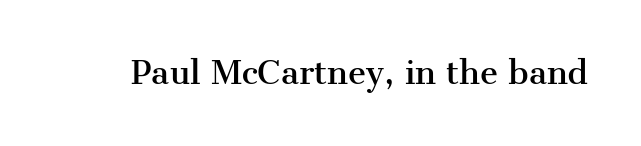
{"serif": "yes", "italic": "no", "width": "normal", "stroke_contrast": "medium", "x_height": "medium", "monospaced": "no", "underline": "no", "letter_spacing": "normal", "letter_spacing_em": 0.0, "glyph_px": 31}
